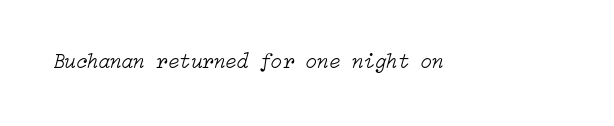
Q: Is the text bold? A: No.
Q: Is the text italic (slanted)? A: Yes, it leans right by about 15 degrees.
Q: Is the text underlined? A: No.
Q: Is the spacing between letters normal or unusually wide? A: Normal.
